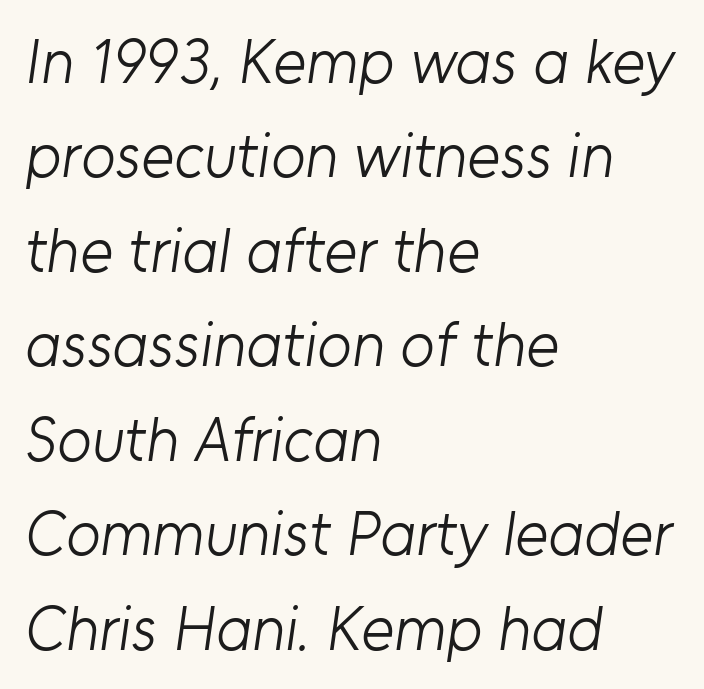
{"serif": "no", "bold": "no", "weight": "light", "width": "normal", "stroke_contrast": "low", "x_height": "medium", "monospaced": "no", "underline": "no", "align": "left", "line_spacing": "normal", "line_spacing_ratio": 1.5, "letter_spacing": "normal", "letter_spacing_em": 0.0, "glyph_px": 63}
